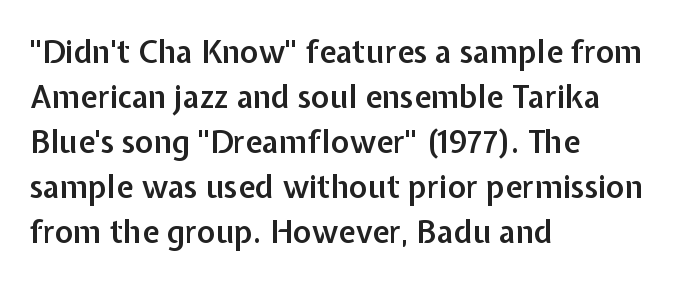
The image shows 31 px semibold sans-serif type, upright; set left-aligned, normal line spacing (1.45x), normal letter spacing, not underlined; low stroke contrast and a medium x-height.
